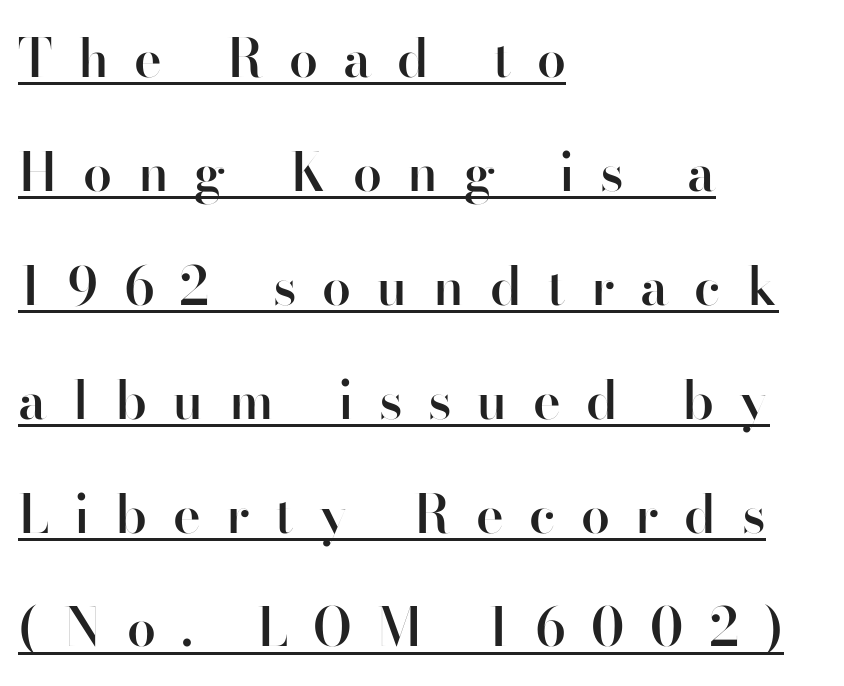
The image shows 52 px semibold sans-serif type, upright; set left-aligned, loose line spacing (2.19x), unusually wide letter spacing (+0.49 em), underlined; high stroke contrast and a small x-height.
